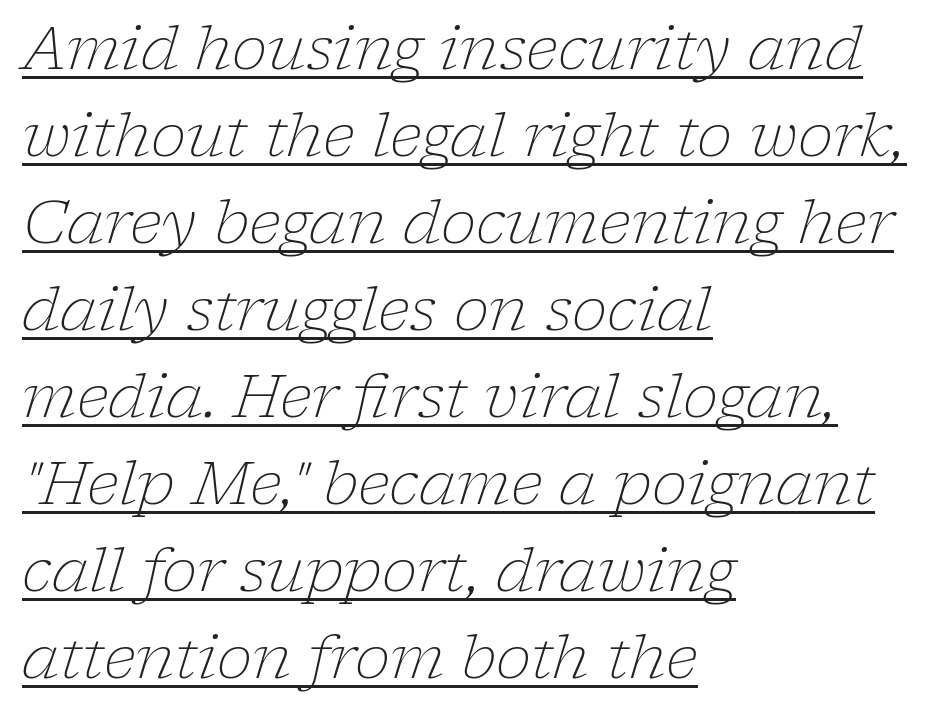
You can tell it's italic because the verticals aren't actually vertical. Glyph-to-glyph distance matches everyday printed text. What's the leading like? Ordinary, nothing unusual. Alignment: flush left.
